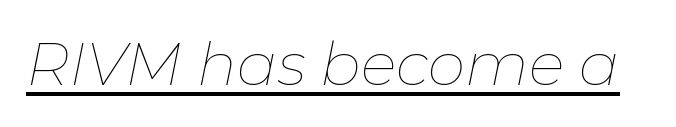
The specimen reads as italic at a glance. A typesetter would call this proportional, since set widths differ per character. Short note: letters normally spaced. A continuous stroke trails under the words, as in a hyperlink. Heft: none added — not bold.
